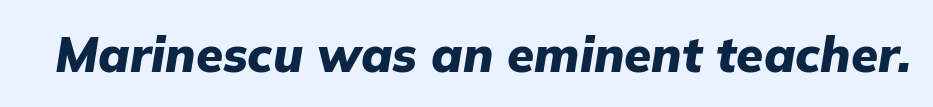
Q: Is the text bold? A: Yes.
Q: Is the text italic (slanted)? A: Yes, it leans right by about 9 degrees.
Q: Is the text underlined? A: No.
Q: Is the spacing between letters normal or unusually wide? A: Normal.
Q: Width (condensed, normal, or wide)? A: Normal.
Q: Stroke contrast? A: Low.
Q: x-height? A: Medium.
Q: Monospaced? A: No.
